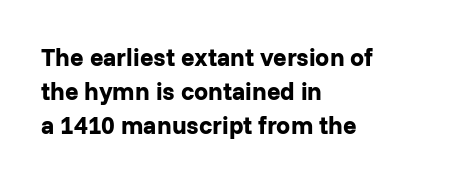
Q: Is the text bold? A: Yes.
Q: Is the text italic (slanted)? A: No, it is upright.
Q: Is the text underlined? A: No.
Q: How is the paragraph aligned? A: Left-aligned.
Q: Is the spacing between letters normal or unusually wide? A: Normal.
Q: Is the spacing between lines tight, normal or loose? A: Normal.
